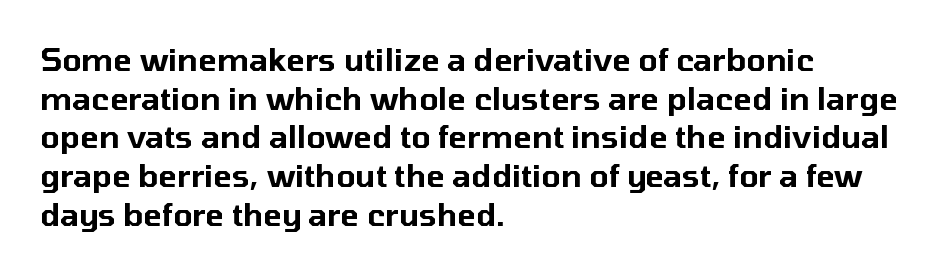
{"serif": "no", "italic": "no", "width": "normal", "stroke_contrast": "low", "x_height": "medium", "monospaced": "no", "underline": "no", "align": "left", "line_spacing": "normal", "line_spacing_ratio": 1.25, "letter_spacing": "normal", "letter_spacing_em": 0.0, "glyph_px": 31}
